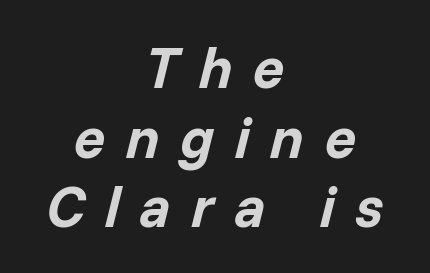
{"italic": "yes", "lean": "right", "slant_degrees": 14, "bold": "yes", "weight": "bold", "width": "normal", "stroke_contrast": "low", "x_height": "medium", "monospaced": "no", "underline": "no", "align": "center", "line_spacing_ratio": 1.2, "letter_spacing": "wide", "letter_spacing_em": 0.35, "glyph_px": 58}
